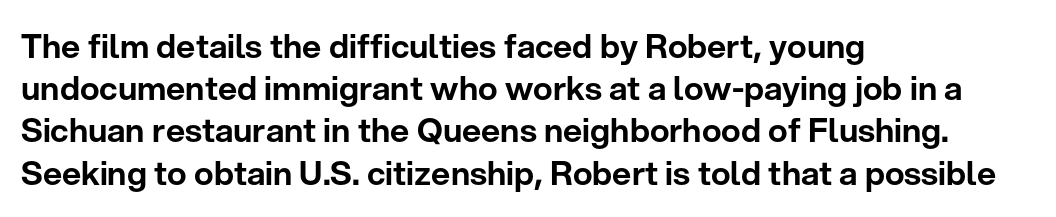
Successive baselines arrive at the customary interval. Nothing unusual about the tracking: characters are spaced as the font intends. The rendering anchors every line to the left-hand side. Does the type have serifs? No, each stem ends abruptly. You can tell it's not italic because the verticals are truly vertical. Lines of text with bare space underneath.
